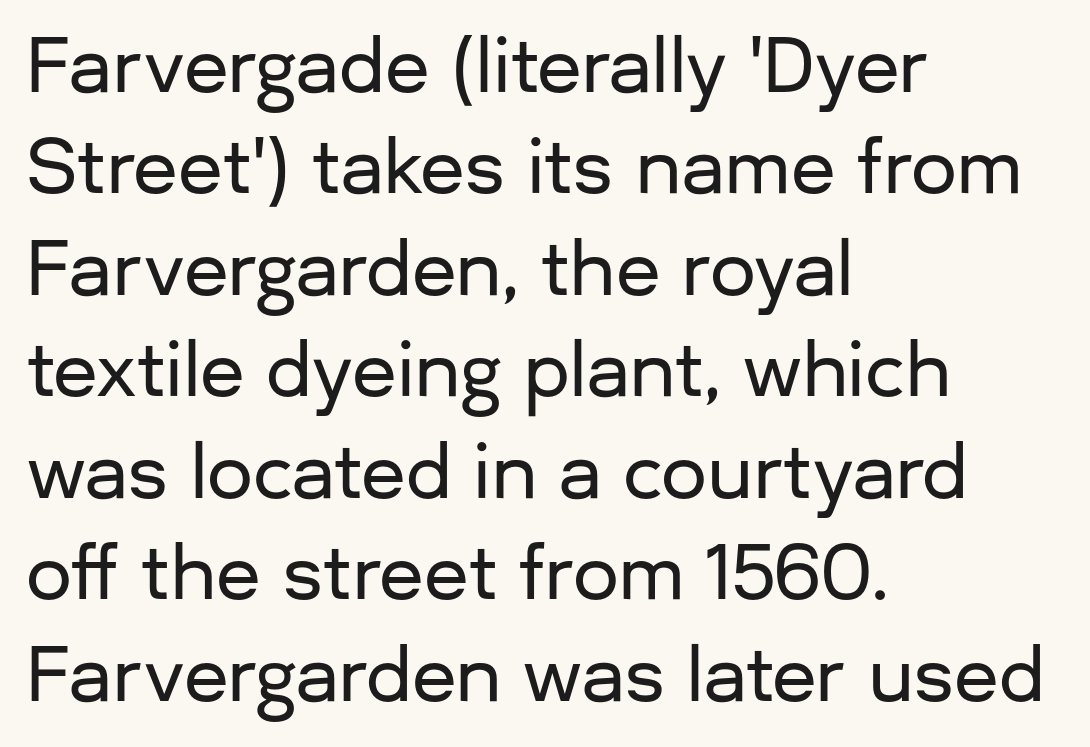
{"serif": "no", "italic": "no", "width": "normal", "stroke_contrast": "low", "x_height": "medium", "monospaced": "no", "underline": "no", "align": "left", "line_spacing": "normal", "line_spacing_ratio": 1.39, "letter_spacing": "normal", "letter_spacing_em": 0.0, "glyph_px": 73}
